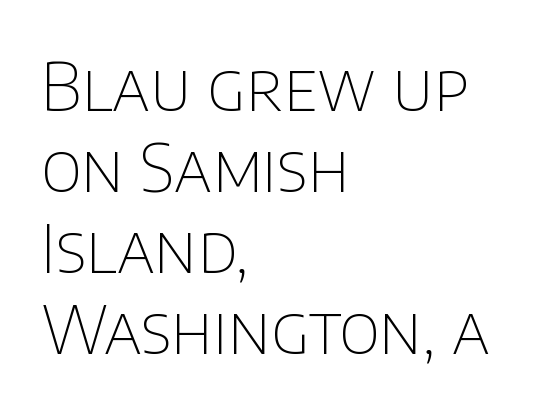
The image shows 67 px thin sans-serif type, upright; set left-aligned, line spacing 1.21x, normal letter spacing, not underlined; low stroke contrast and a large x-height.
